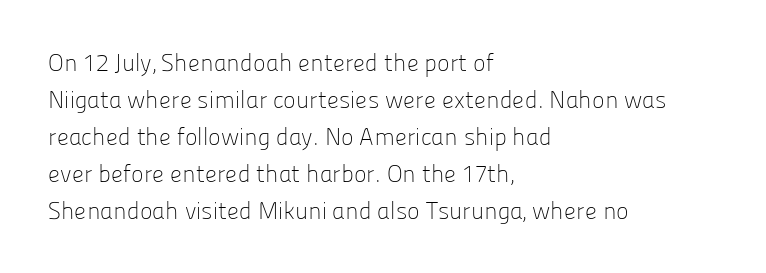
The image shows 24 px text type, upright; set left-aligned, normal line spacing (1.54x), normal letter spacing, not underlined.
